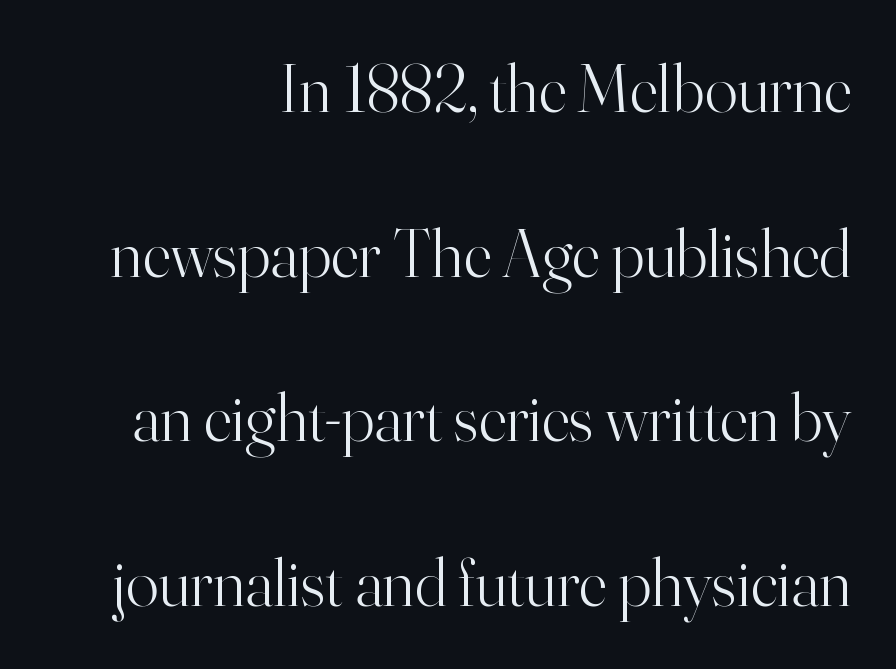
{"serif": "yes", "italic": "no", "bold": "no", "weight": "light", "width": "normal", "stroke_contrast": "high", "x_height": "small", "monospaced": "no", "underline": "no", "align": "right", "line_spacing": "loose", "line_spacing_ratio": 2.42, "letter_spacing": "normal", "letter_spacing_em": 0.0, "glyph_px": 68}
